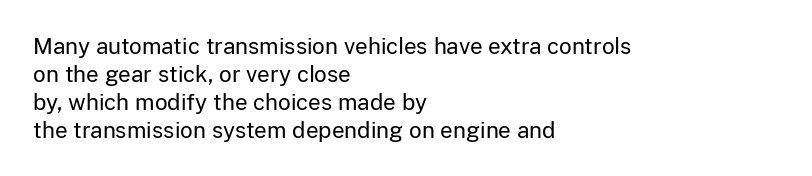
The image shows 22 px text type, upright; set left-aligned, normal line spacing (1.27x), normal letter spacing, not underlined.
